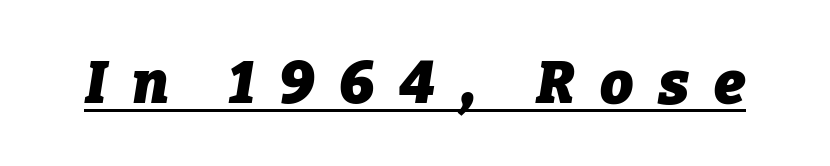
Q: Is the text bold? A: Yes.
Q: Is the text italic (slanted)? A: Yes, it leans right by about 9 degrees.
Q: Is the text underlined? A: Yes.
Q: Is the spacing between letters normal or unusually wide? A: Unusually wide.
Q: Width (condensed, normal, or wide)? A: Normal.
Q: Stroke contrast? A: Low.
Q: x-height? A: Medium.
Q: Monospaced? A: No.
